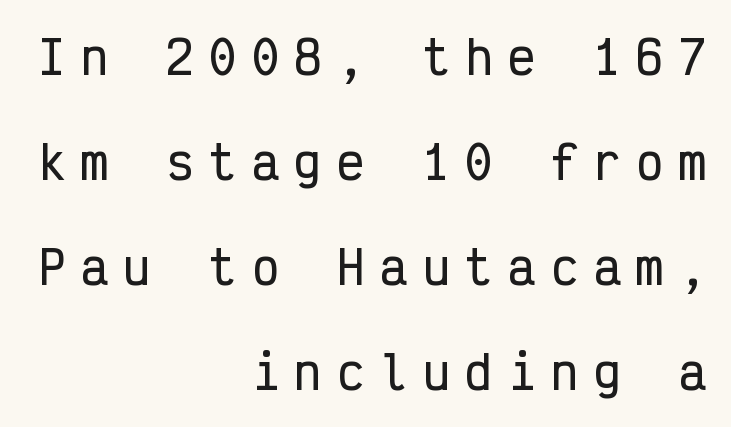
Q: Is the text italic (slanted)? A: No, it is upright.
Q: Is the typeface a serif or a sans-serif typeface? A: Sans-serif.
Q: Is the text underlined? A: No.
Q: How is the paragraph aligned? A: Right-aligned.
Q: Is the spacing between letters normal or unusually wide? A: Unusually wide.
Q: Is the spacing between lines tight, normal or loose? A: Loose.
Q: Width (condensed, normal, or wide)? A: Condensed.
Q: Stroke contrast? A: Low.
Q: x-height? A: Medium.
Q: Monospaced? A: Yes.
